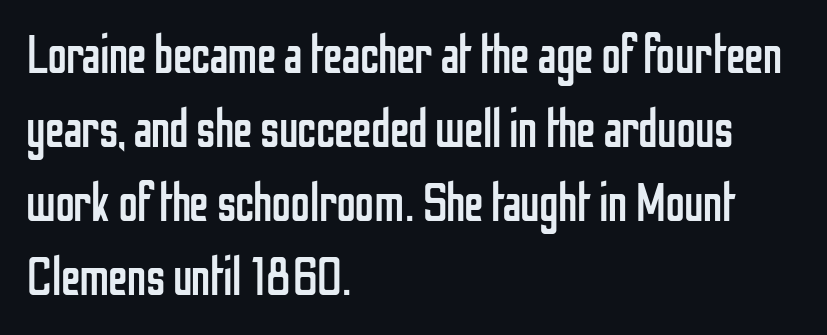
Q: Is the text bold? A: No.
Q: Is the text italic (slanted)? A: No, it is upright.
Q: Is the typeface a serif or a sans-serif typeface? A: Sans-serif.
Q: Is the text underlined? A: No.
Q: How is the paragraph aligned? A: Left-aligned.
Q: Is the spacing between letters normal or unusually wide? A: Normal.
Q: Is the spacing between lines tight, normal or loose? A: Normal.
Q: Width (condensed, normal, or wide)? A: Condensed.
Q: Stroke contrast? A: Low.
Q: x-height? A: Medium.
Q: Monospaced? A: No.
